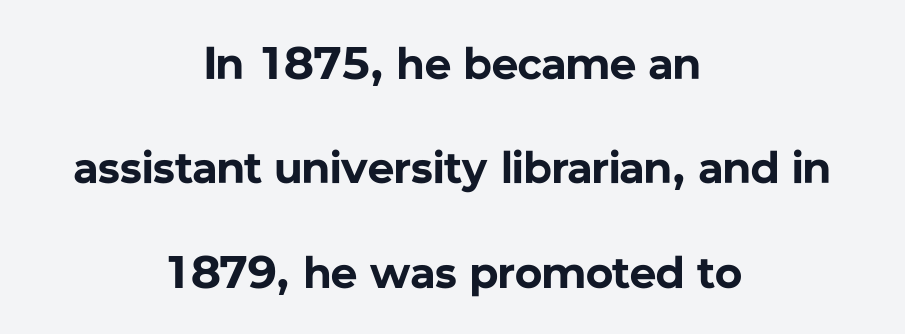
A bare baseline throughout the passage. Compared with typical body copy, the letter spacing here is the same. This sample has the flowing, uneven cadence of proportional lettering. Casual observation: everything's sitting right in the middle. Plenty of ink on the page — the face is bold. Widely set lines give the paragraph a tall, airy silhouette.
